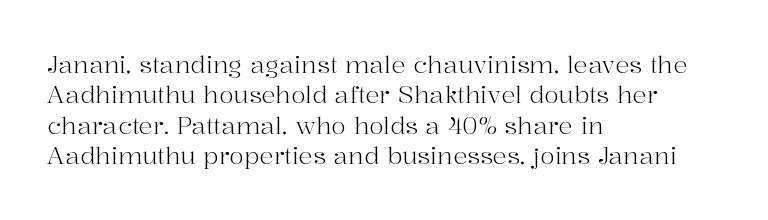
The image shows 24 px text type, upright; set left-aligned, normal line spacing (1.27x), normal letter spacing, not underlined.
